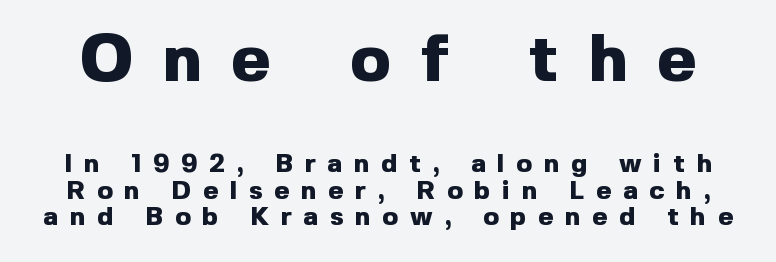
{"serif": "no", "italic": "no", "bold": "yes", "weight": "heavy", "width": "normal", "x_height": "medium", "monospaced": "no", "underline": "no", "line_spacing": "tight", "line_spacing_ratio": 1.03, "letter_spacing": "wide", "letter_spacing_em": 0.46, "larger_block": "first", "size_ratio": 2.54, "glyph_px": 66}
